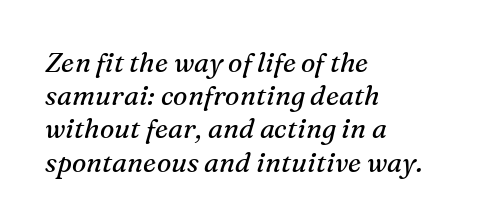
{"italic": "yes", "lean": "right", "slant_degrees": 16, "bold": "no", "underline": "no", "align": "left", "line_spacing_ratio": 1.23, "letter_spacing": "normal", "letter_spacing_em": 0.0, "glyph_px": 27}
